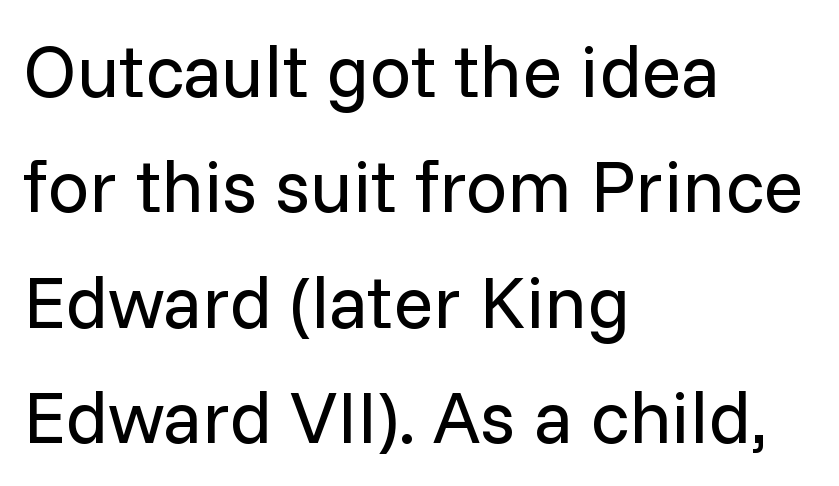
Casual observation: everything's shoved over to the left. The font's upright variant was chosen for this text. A typesetter would call this proportional, since set widths differ per character. Anything drawn beneath the words? Only blank space. The face used here is rendered with its standard letterfit. In terms of leading, this rendering sits right in the middle.
